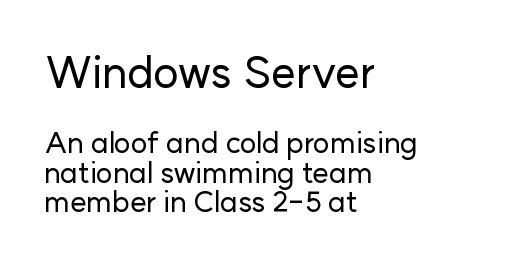
Q: Is the text italic (slanted)? A: No, it is upright.
Q: Is the typeface a serif or a sans-serif typeface? A: Sans-serif.
Q: Is the text underlined? A: No.
Q: How is the paragraph aligned? A: Left-aligned.
Q: Is the spacing between letters normal or unusually wide? A: Normal.
Q: Is the spacing between lines tight, normal or loose? A: Tight.
Q: Which block of text is set in a larger size, the first (top) or the second (bottom)? A: The first (top) one.
Q: Width (condensed, normal, or wide)? A: Normal.
Q: Stroke contrast? A: Low.
Q: x-height? A: Medium.
Q: Monospaced? A: No.
